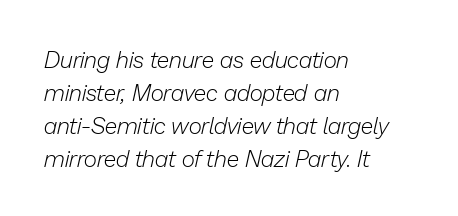
Plain, unruled lines of type. Teacher's note: observe the even left margin — that is flush-left alignment. A typesetter would call this leading conventional body-copy spacing. Stem width sits at or under what a default text font uses. This sample uses plain, unmodified letter spacing. This is oblique type, the kind used for emphasis or titles.
